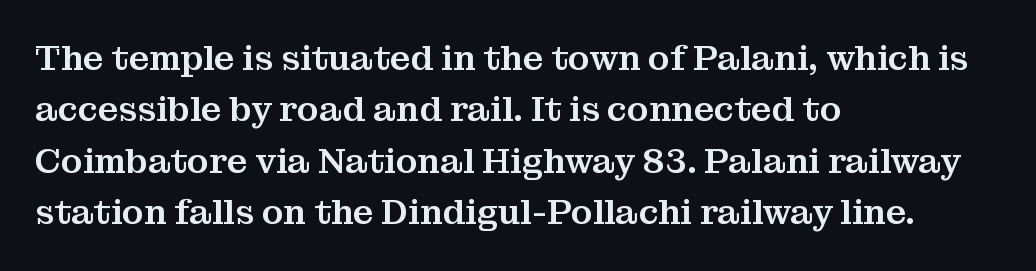
The image shows 35 px serif type, upright; set left-aligned, normal line spacing (1.47x), normal letter spacing, not underlined; medium stroke contrast and a medium x-height.
